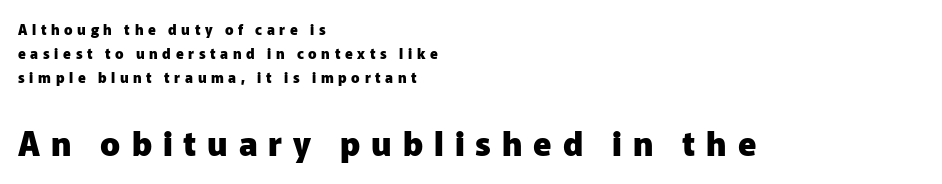
The image shows 33 px heavy sans-serif type, upright; set left-aligned, line spacing 1.72x, unusually wide letter spacing (+0.33 em), not underlined; the second (bottom) block is 2.36x larger; low stroke contrast and a medium x-height.
